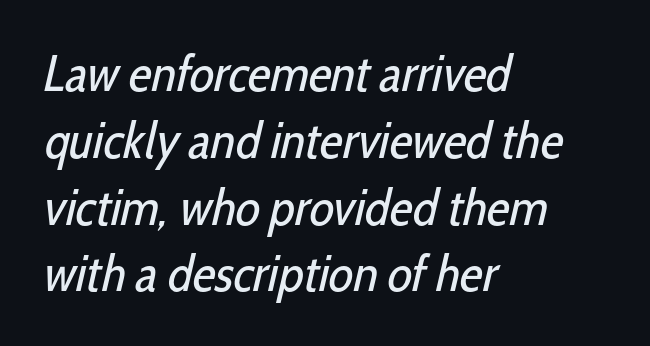
Just letters on the line, the space beneath them empty. Observe the absence of serifs on each vertical stroke in this sample. Think of a printed novel: that variable character pitch is what you see here. What's the leading like? Ordinary, nothing unusual. The typeface has the unassuming heft of standard copy or less. Is the block centered? No — it sits flush against the left margin.
